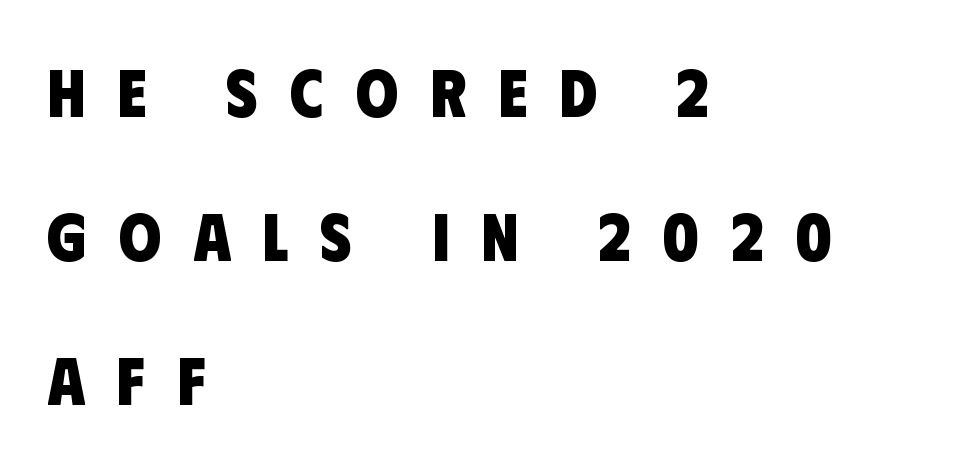
The image shows 68 px heavy, condensed sans-serif type; set left-aligned, loose line spacing (2.12x), unusually wide letter spacing (+0.47 em), not underlined; low stroke contrast and a large x-height.
